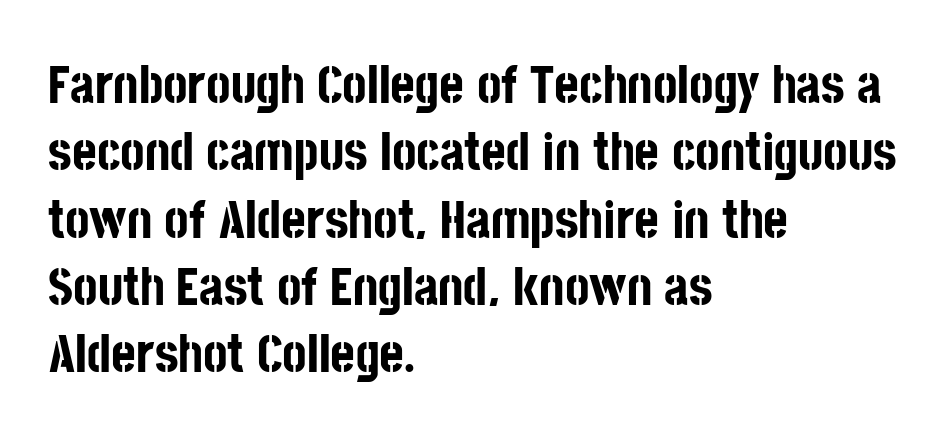
The image shows 53 px bold, condensed sans-serif type, upright; set left-aligned, normal line spacing (1.27x), normal letter spacing, not underlined; low stroke contrast and a large x-height.
